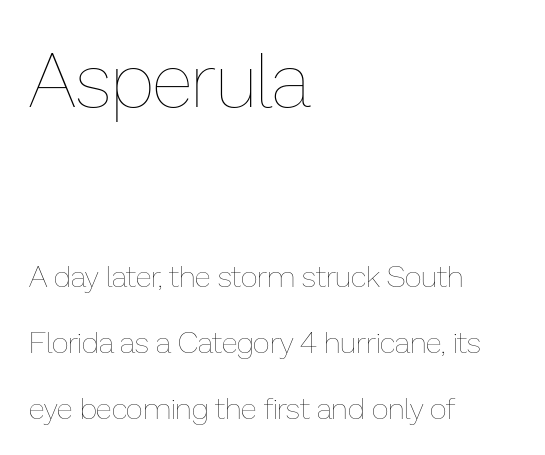
Horizontal alignment here is leftward, the default for most running prose. Descenders hang freely into open space. Proportional: the letters do not fall into vertical columns. Heaviness? Minimal to ordinary, like unemphasized prose. Successive baselines arrive slowly, with a big drop between each. The rendering keeps characters at their native spacing.
